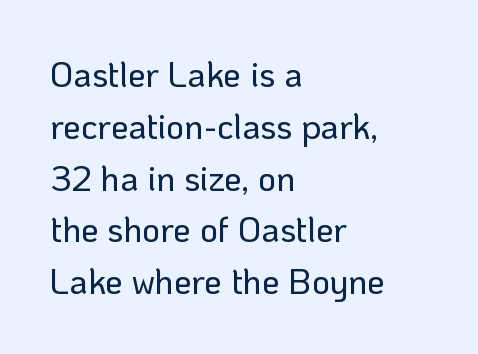
Q: Is the text italic (slanted)? A: No, it is upright.
Q: Is the typeface a serif or a sans-serif typeface? A: Sans-serif.
Q: Is the text underlined? A: No.
Q: How is the paragraph aligned? A: Left-aligned.
Q: Is the spacing between letters normal or unusually wide? A: Normal.
Q: Is the spacing between lines tight, normal or loose? A: Normal.
Q: Width (condensed, normal, or wide)? A: Normal.
Q: Stroke contrast? A: Low.
Q: x-height? A: Medium.
Q: Monospaced? A: No.
